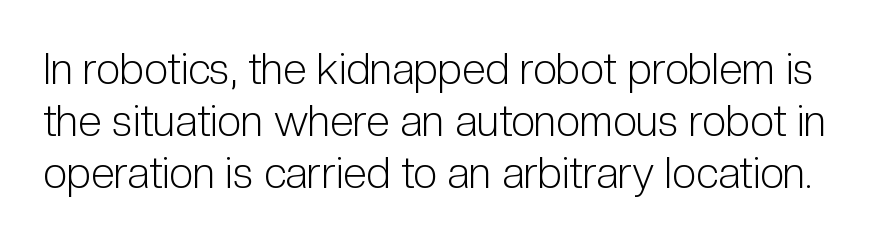
This sample has the flowing, uneven cadence of proportional lettering. The strokes carry an ordinary text weight at most. The string is rendered with underlining switched off. Nope, no serifs anywhere on these letters. In terms of letterspacing, this is plain default setting. Tall strokes in this sample are plumb rather than angled.
